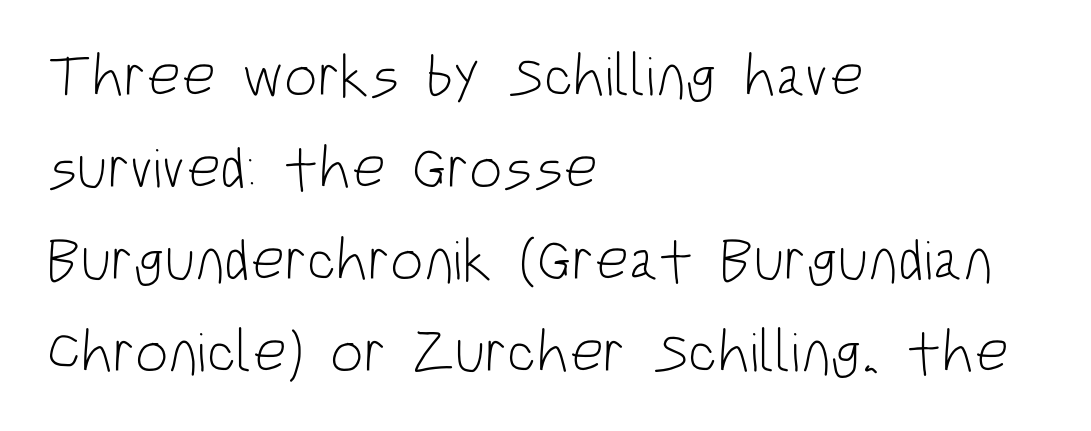
{"serif": "no", "italic": "no", "bold": "no", "weight": "light", "width": "condensed", "stroke_contrast": "low", "x_height": "large", "monospaced": "no", "underline": "no", "align": "left", "line_spacing": "normal", "line_spacing_ratio": 1.56, "letter_spacing": "normal", "letter_spacing_em": 0.0, "glyph_px": 59}
